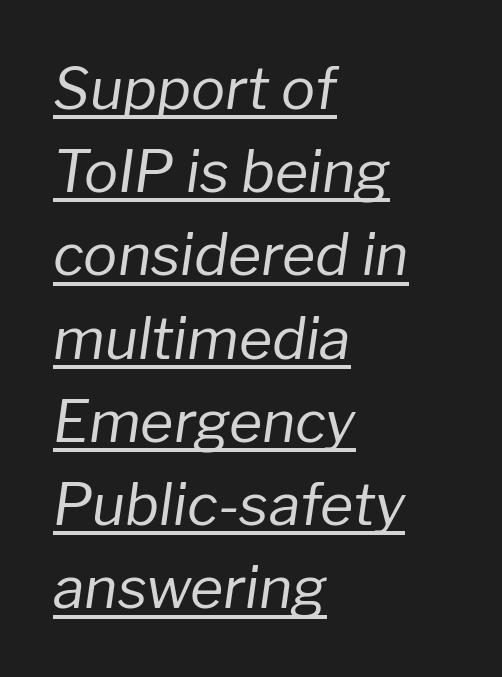
The image shows 57 px regular-weight type, italic (leaning right); set left-aligned, normal line spacing (1.46x), normal letter spacing, underlined; low stroke contrast and a medium x-height.
